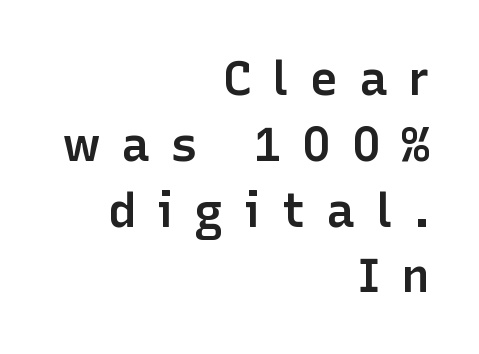
{"serif": "no", "italic": "no", "bold": "semi", "weight": "semibold", "width": "normal", "stroke_contrast": "low", "x_height": "medium", "monospaced": "no", "underline": "no", "align": "right", "line_spacing": "normal", "line_spacing_ratio": 1.37, "letter_spacing": "wide", "letter_spacing_em": 0.43, "glyph_px": 48}
